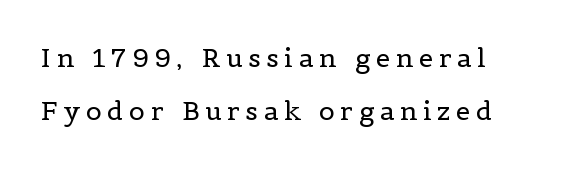
Q: Is the text bold? A: No.
Q: Is the text italic (slanted)? A: No, it is upright.
Q: Is the text underlined? A: No.
Q: How is the paragraph aligned? A: Left-aligned.
Q: Is the spacing between letters normal or unusually wide? A: Unusually wide.
Q: Is the spacing between lines tight, normal or loose? A: Loose.
